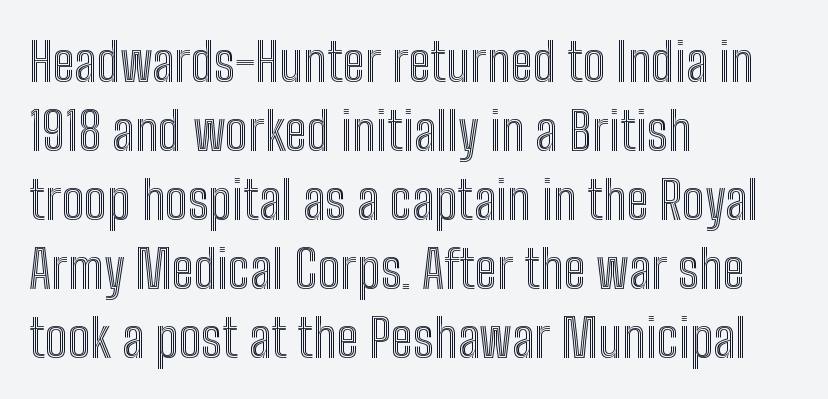
{"italic": "no", "width": "condensed", "x_height": "medium", "monospaced": "no", "underline": "no", "align": "left", "line_spacing": "normal", "line_spacing_ratio": 1.3, "letter_spacing": "normal", "letter_spacing_em": 0.0, "glyph_px": 53}
